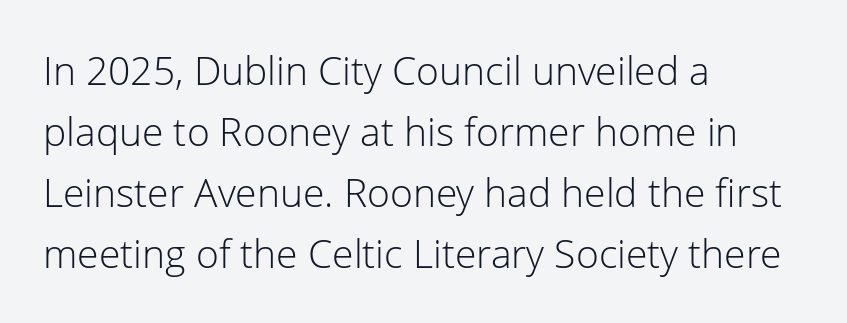
The image shows 39 px light sans-serif type, upright; set left-aligned, normal line spacing (1.56x), normal letter spacing, not underlined; low stroke contrast and a medium x-height.
